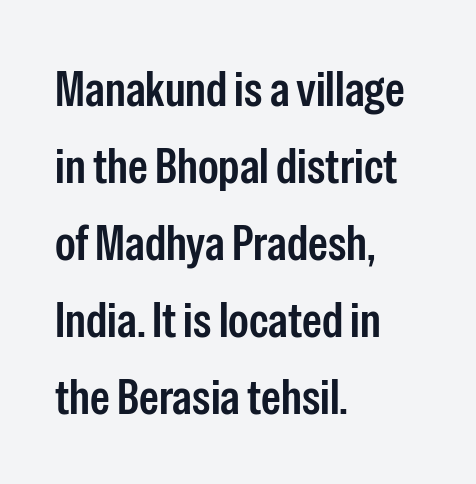
This sample is left-justified, so line endings fall wherever the words run out. Line spacing here is normal. Character widths vary here, with narrow letters taking less room than wide ones. The specimen reads as upright at a glance. No feet cap the strokes, marking this as sans-serif type. Caption: standard tracking, unaltered.
